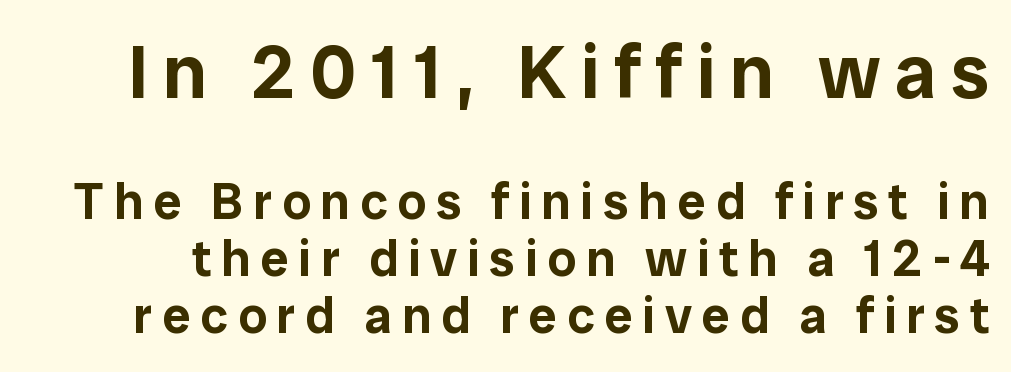
The glyphs are unaccompanied by any horizontal stroke below them. If you squint, the top block still reads clearly — it's the larger of the two. This sample trades vertical openness for compactness between lines. These lines are rendered in a variable-pitch font. If you drew a line through each stem, it would be perfectly vertical.
